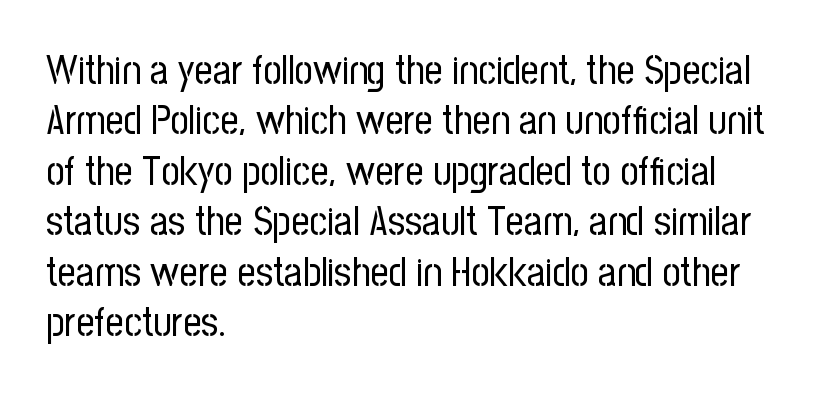
The image shows 40 px regular-weight, condensed sans-serif type, upright; set left-aligned, normal line spacing (1.26x), normal letter spacing, not underlined; low stroke contrast and a medium x-height.
